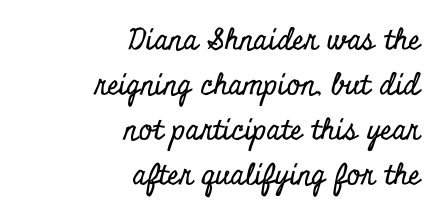
{"serif": "yes", "width": "condensed", "stroke_contrast": "low", "x_height": "small", "monospaced": "no", "underline": "no", "align": "right", "line_spacing": "normal", "line_spacing_ratio": 1.55, "letter_spacing": "normal", "letter_spacing_em": 0.0, "glyph_px": 29}
